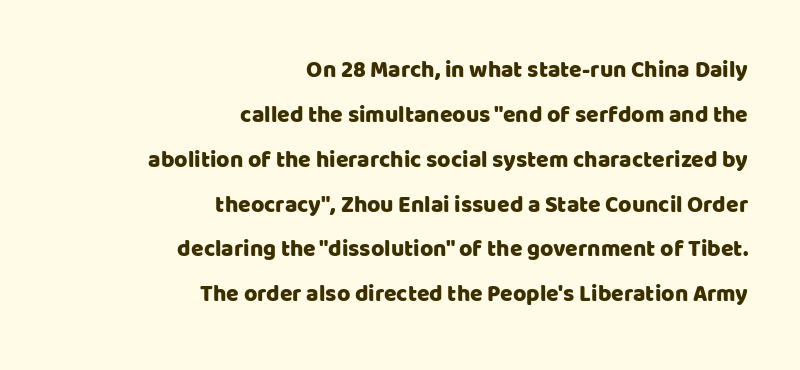
The image shows 23 px text type, upright; set right-aligned, loose line spacing (1.95x), normal letter spacing, not underlined.
